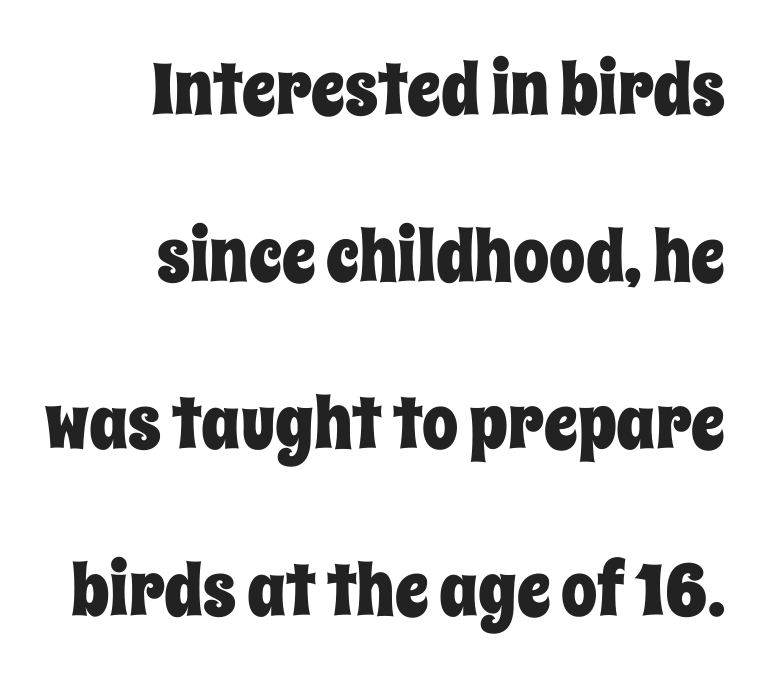
Q: Is the text italic (slanted)? A: No, it is upright.
Q: Is the text underlined? A: No.
Q: How is the paragraph aligned? A: Right-aligned.
Q: Is the spacing between letters normal or unusually wide? A: Normal.
Q: Is the spacing between lines tight, normal or loose? A: Loose.
Q: Width (condensed, normal, or wide)? A: Condensed.
Q: Stroke contrast? A: Low.
Q: x-height? A: Large.
Q: Monospaced? A: No.
